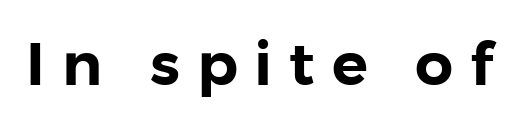
What kind of face is this? One without serifs — a sans. The face used here is proportionally spaced, like ordinary book or web type. How are the letters spaced? Widely, with obvious added tracking. Bare-footed words on every line. Tall strokes in this sample are plumb rather than angled.
